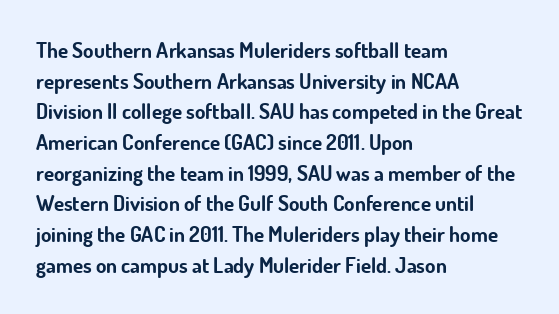
The image shows 21 px bold type, upright; set left-aligned, normal line spacing (1.46x), normal letter spacing, not underlined.
